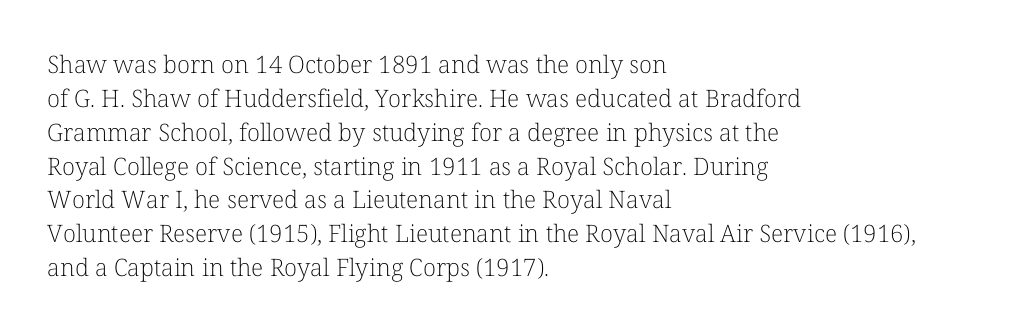
Q: Is the text bold? A: No.
Q: Is the text italic (slanted)? A: No, it is upright.
Q: Is the text underlined? A: No.
Q: How is the paragraph aligned? A: Left-aligned.
Q: Is the spacing between letters normal or unusually wide? A: Normal.
Q: Is the spacing between lines tight, normal or loose? A: Normal.
